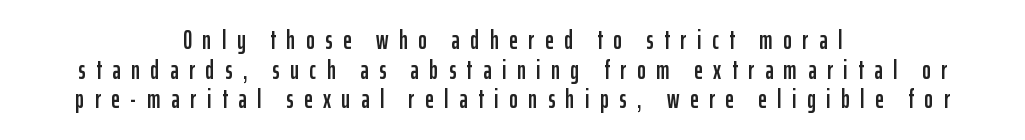
{"italic": "no", "underline": "no", "align": "center", "line_spacing": "tight", "line_spacing_ratio": 1.14, "letter_spacing": "wide", "letter_spacing_em": 0.41, "glyph_px": 26}
